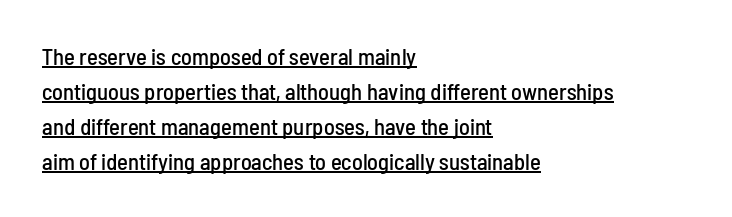
{"italic": "no", "underline": "yes", "align": "left", "line_spacing": "normal", "line_spacing_ratio": 1.52, "letter_spacing": "normal", "letter_spacing_em": 0.0, "glyph_px": 23}
